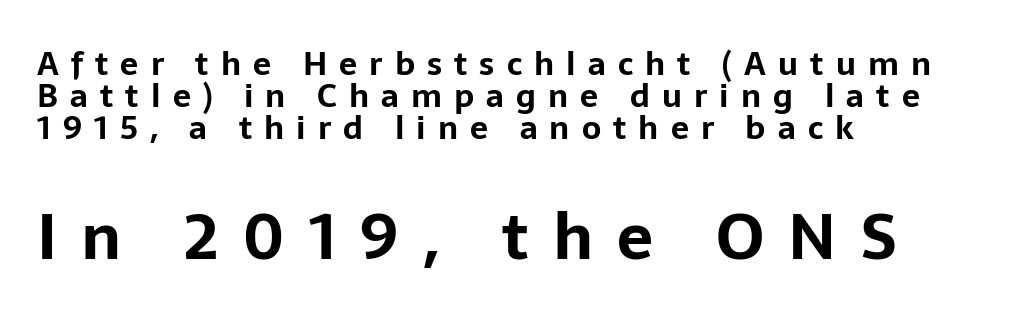
{"serif": "no", "italic": "no", "bold": "yes", "weight": "bold", "width": "normal", "stroke_contrast": "low", "x_height": "medium", "monospaced": "no", "underline": "no", "align": "left", "line_spacing": "tight", "line_spacing_ratio": 1.0, "letter_spacing": "wide", "letter_spacing_em": 0.38, "larger_block": "second", "size_ratio": 2.0, "glyph_px": 64}
